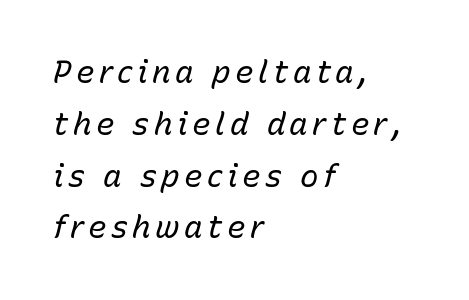
Line spacing here is normal. Emphasis-style slanted type is in use. The paragraph has a hard left edge and a soft right edge. The passage shown is not underscored anywhere.
